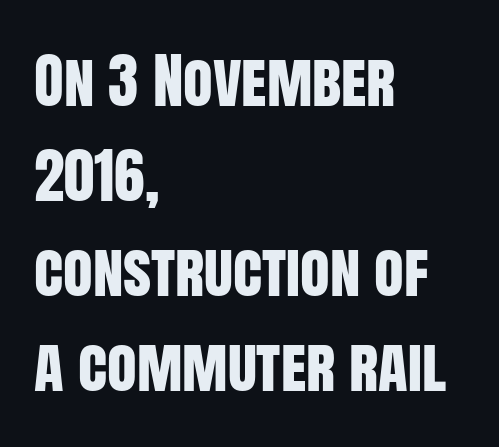
{"serif": "no", "italic": "no", "width": "condensed", "stroke_contrast": "low", "x_height": "large", "monospaced": "no", "underline": "no", "align": "left", "line_spacing": "normal", "line_spacing_ratio": 1.56, "letter_spacing": "normal", "letter_spacing_em": 0.0, "glyph_px": 61}
